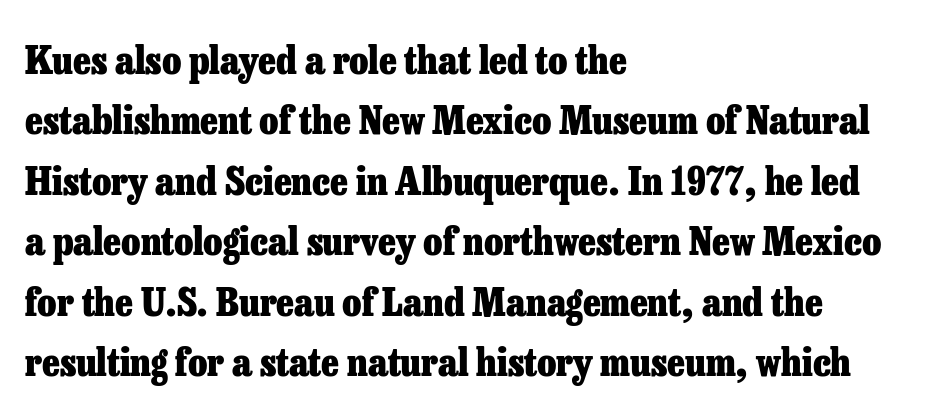
Q: Is the text bold? A: Yes.
Q: Is the text italic (slanted)? A: No, it is upright.
Q: Is the typeface a serif or a sans-serif typeface? A: Serif.
Q: Is the text underlined? A: No.
Q: How is the paragraph aligned? A: Left-aligned.
Q: Is the spacing between letters normal or unusually wide? A: Normal.
Q: Is the spacing between lines tight, normal or loose? A: Normal.
Q: Width (condensed, normal, or wide)? A: Normal.
Q: Stroke contrast? A: Low.
Q: x-height? A: Medium.
Q: Monospaced? A: No.
